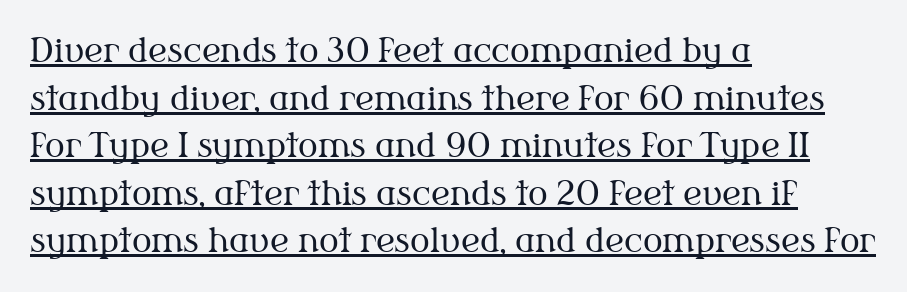
The image shows 33 px regular-weight serif type, upright; set left-aligned, normal line spacing (1.44x), normal letter spacing, underlined; medium stroke contrast and a medium x-height.
